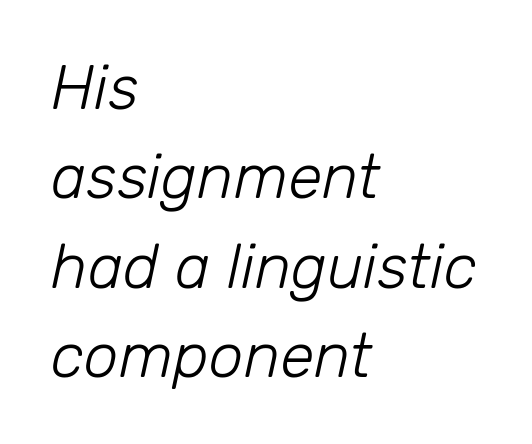
{"italic": "yes", "lean": "right", "slant_degrees": 12, "bold": "no", "weight": "light", "width": "normal", "stroke_contrast": "low", "x_height": "medium", "monospaced": "no", "underline": "no", "align": "left", "line_spacing": "normal", "line_spacing_ratio": 1.44, "letter_spacing": "normal", "letter_spacing_em": 0.0, "glyph_px": 62}
